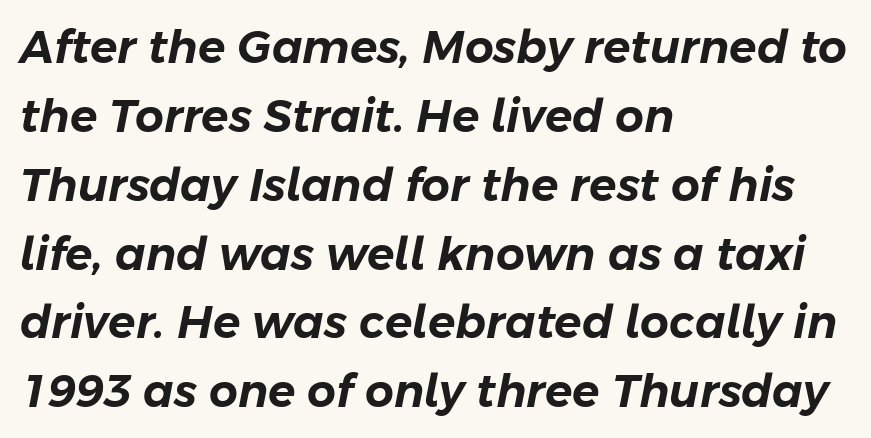
The rendering uses natural spacing where letterforms have individual widths. This sample is left-justified, so line endings fall wherever the words run out. In terms of letterspacing, this is plain default setting. One glance says typical: line gaps are just what's usual. Italic? Definitely — the glyphs are oblique.
